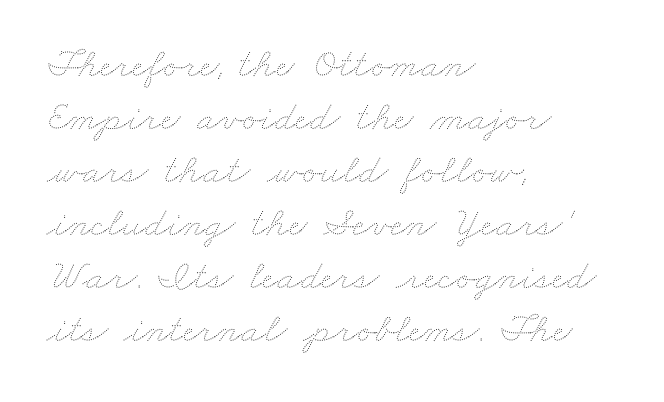
{"bold": "no", "weight": "thin", "width": "wide", "stroke_contrast": "medium", "x_height": "small", "monospaced": "no", "underline": "no", "align": "left", "line_spacing": "normal", "line_spacing_ratio": 1.26, "letter_spacing": "normal", "letter_spacing_em": 0.0, "glyph_px": 42}
